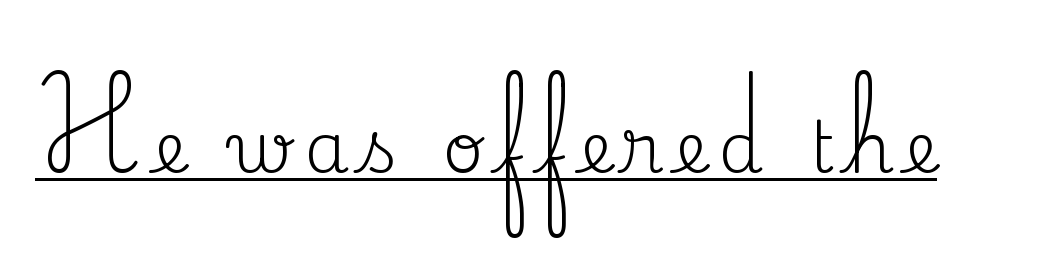
Typographically, this falls in the serif category. A continuous stroke trails under the words, as in a hyperlink. The passage shown is typed in a proportional face where columns would drift. The lettering holds an erect, upright posture throughout. Stroke mass is kept to a normal reading level or below.
